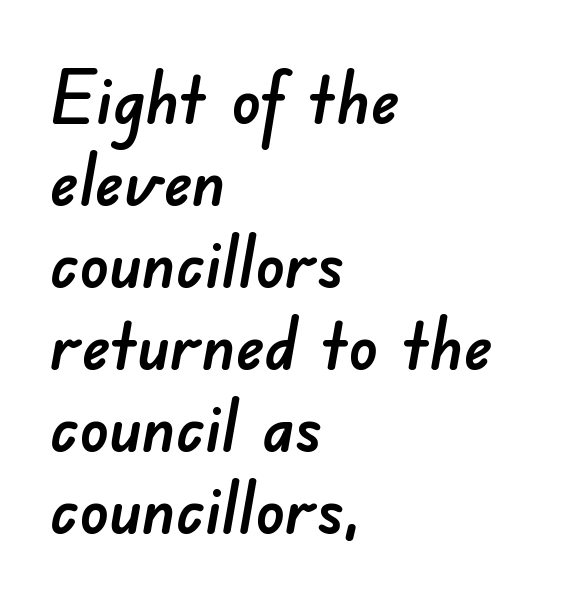
The image shows 72 px sans-serif type; set left-aligned, tight line spacing (1.14x), normal letter spacing, not underlined; low stroke contrast and a small x-height.
